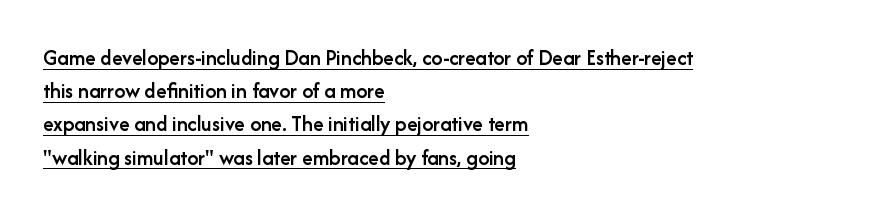
The image shows 22 px text type, upright; set left-aligned, normal line spacing (1.51x), normal letter spacing, underlined.
